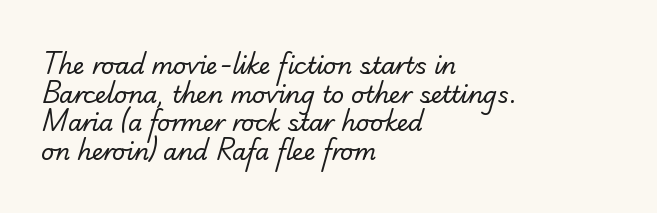
Q: Is the text bold? A: No.
Q: Is the text underlined? A: No.
Q: How is the paragraph aligned? A: Left-aligned.
Q: Is the spacing between letters normal or unusually wide? A: Normal.
